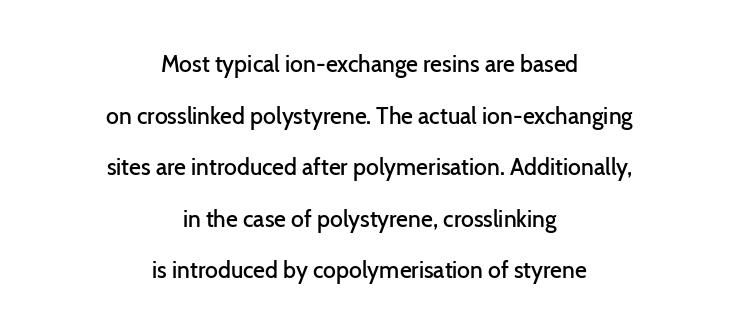
{"italic": "no", "bold": "semi", "underline": "no", "align": "center", "line_spacing": "loose", "line_spacing_ratio": 2.24, "letter_spacing": "normal", "letter_spacing_em": 0.0, "glyph_px": 23}
